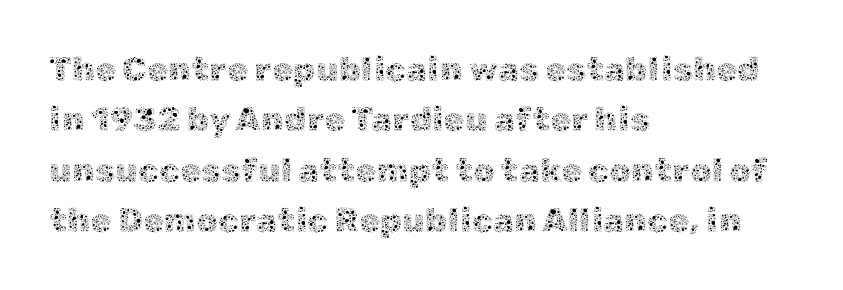
The image shows 34 px thin type, upright; set left-aligned, normal line spacing (1.48x), normal letter spacing, not underlined; a medium x-height.
